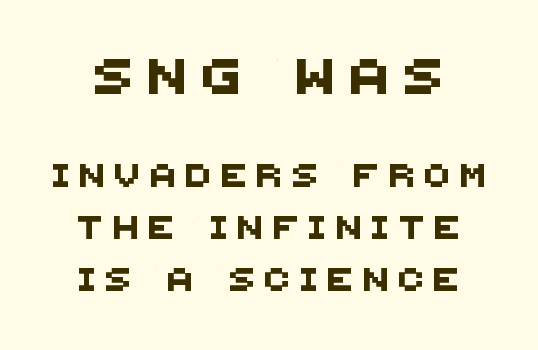
Letter spacing: wide. Widely set lines give the paragraph a tall, airy silhouette. Glance below the letters and you will spot only blank space. The upper block of text is set noticeably larger than the block beneath it.
